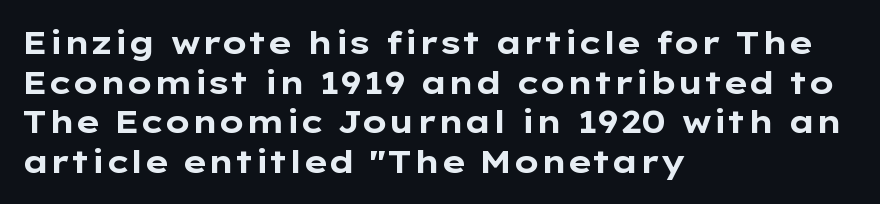
{"serif": "no", "italic": "no", "bold": "yes", "weight": "bold", "width": "wide", "stroke_contrast": "low", "x_height": "medium", "monospaced": "no", "underline": "no", "align": "left", "line_spacing_ratio": 1.24, "letter_spacing": "normal", "letter_spacing_em": 0.0, "glyph_px": 32}
